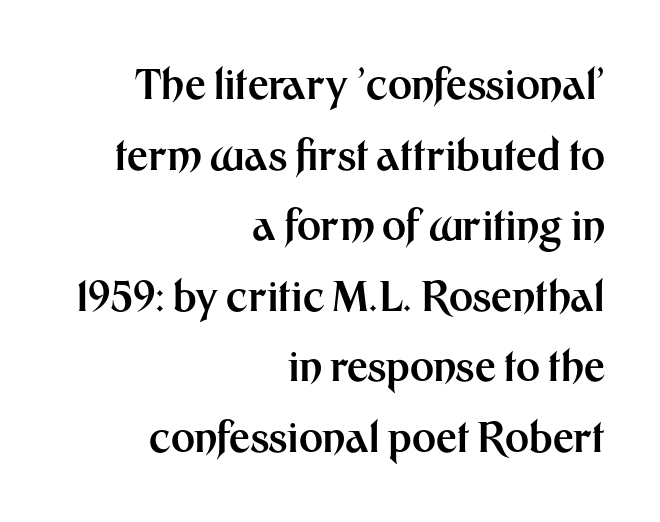
The image shows 41 px bold sans-serif type, upright; set right-aligned, line spacing 1.72x, normal letter spacing, not underlined; medium stroke contrast and a medium x-height.
